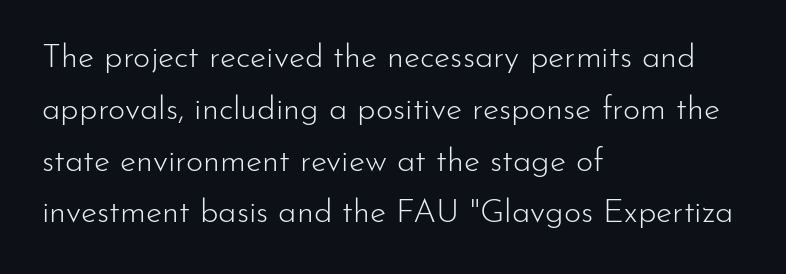
Q: Is the text bold? A: No.
Q: Is the text italic (slanted)? A: No, it is upright.
Q: Is the typeface a serif or a sans-serif typeface? A: Sans-serif.
Q: Is the text underlined? A: No.
Q: How is the paragraph aligned? A: Left-aligned.
Q: Is the spacing between letters normal or unusually wide? A: Normal.
Q: Is the spacing between lines tight, normal or loose? A: Normal.
Q: Width (condensed, normal, or wide)? A: Normal.
Q: Stroke contrast? A: Low.
Q: x-height? A: Small.
Q: Monospaced? A: No.
